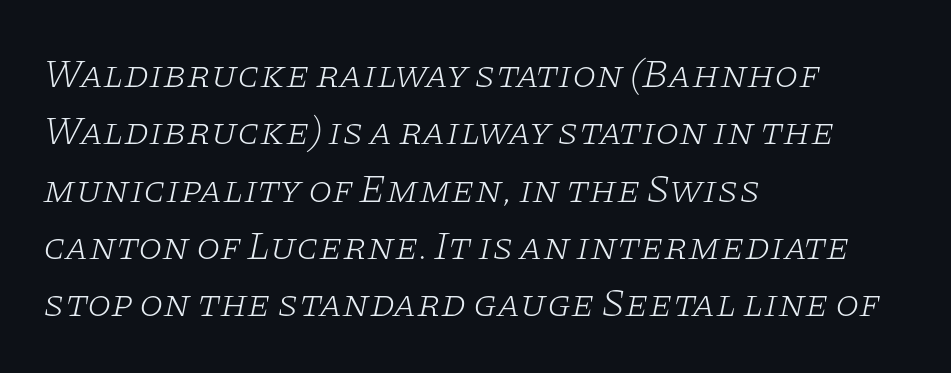
The font is comparable to plain body text, perhaps lighter. Emphasis-style slanted type is in use. Alignment: flush left. The font family rendered here belongs to the serif group.
